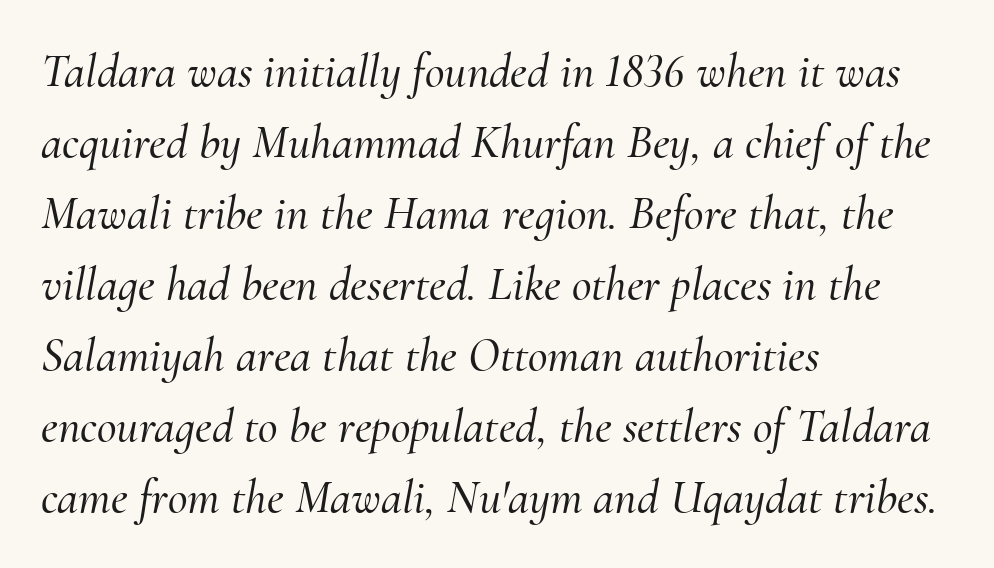
Q: Is the text italic (slanted)? A: Yes, it leans right by about 10 degrees.
Q: Is the typeface a serif or a sans-serif typeface? A: Serif.
Q: Is the text underlined? A: No.
Q: How is the paragraph aligned? A: Left-aligned.
Q: Is the spacing between letters normal or unusually wide? A: Normal.
Q: Is the spacing between lines tight, normal or loose? A: Normal.
Q: Width (condensed, normal, or wide)? A: Normal.
Q: Stroke contrast? A: Medium.
Q: x-height? A: Small.
Q: Monospaced? A: No.
